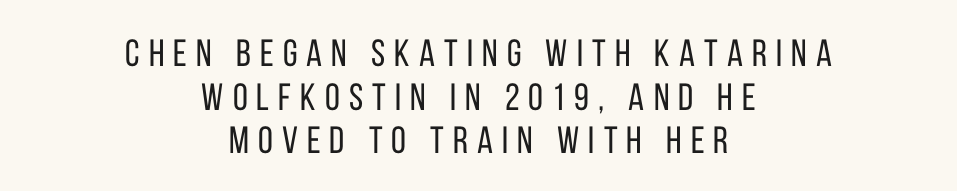
Q: Is the text bold? A: No.
Q: Is the text italic (slanted)? A: No, it is upright.
Q: Is the typeface a serif or a sans-serif typeface? A: Sans-serif.
Q: Is the text underlined? A: No.
Q: How is the paragraph aligned? A: Centered.
Q: Is the spacing between letters normal or unusually wide? A: Unusually wide.
Q: Is the spacing between lines tight, normal or loose? A: Tight.
Q: Width (condensed, normal, or wide)? A: Condensed.
Q: Stroke contrast? A: Low.
Q: x-height? A: Large.
Q: Monospaced? A: No.
